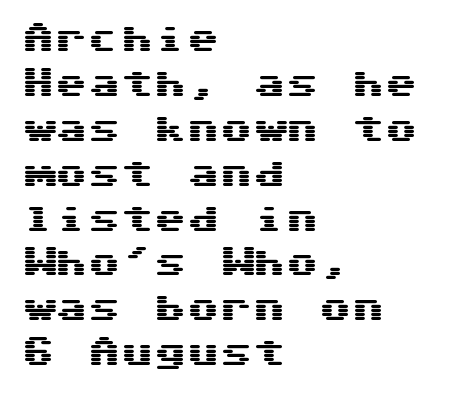
Q: Is the text italic (slanted)? A: No, it is upright.
Q: Is the typeface a serif or a sans-serif typeface? A: Sans-serif.
Q: Is the text underlined? A: No.
Q: How is the paragraph aligned? A: Left-aligned.
Q: Is the spacing between letters normal or unusually wide? A: Normal.
Q: Is the spacing between lines tight, normal or loose? A: Normal.
Q: Width (condensed, normal, or wide)? A: Wide.
Q: Stroke contrast? A: Medium.
Q: x-height? A: Medium.
Q: Monospaced? A: Yes.
